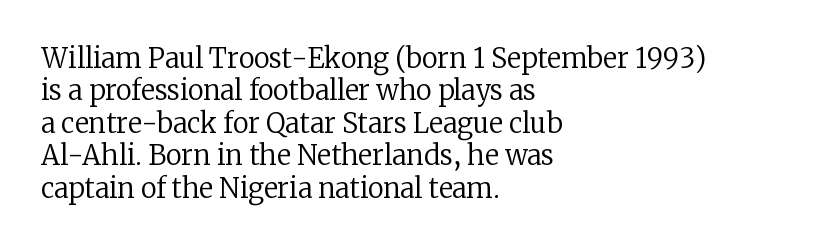
Q: Is the text bold? A: No.
Q: Is the text italic (slanted)? A: No, it is upright.
Q: Is the text underlined? A: No.
Q: How is the paragraph aligned? A: Left-aligned.
Q: Is the spacing between letters normal or unusually wide? A: Normal.
